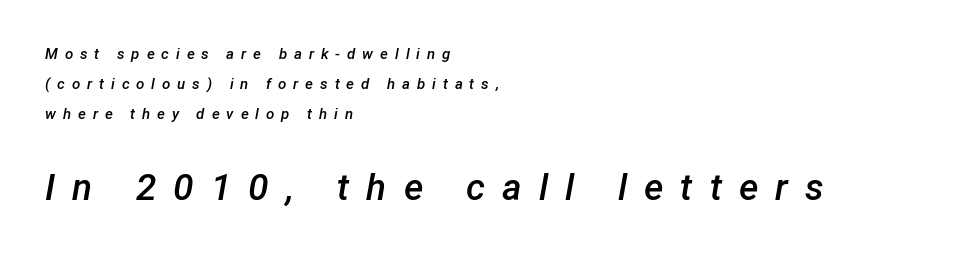
Substantial extra tracking has been applied to these lines. Style check: oblique. The rag falls on the right side of this text block. The more generous point size was reserved for the lower chunk. The rendering uses natural spacing where letterforms have individual widths.
